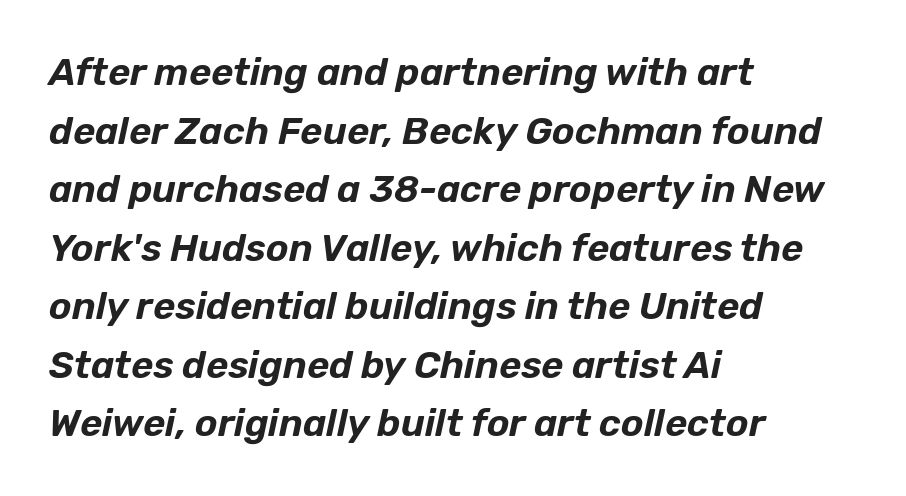
{"italic": "yes", "lean": "right", "slant_degrees": 12, "width": "normal", "stroke_contrast": "low", "x_height": "medium", "monospaced": "no", "underline": "no", "align": "left", "line_spacing": "normal", "line_spacing_ratio": 1.54, "letter_spacing": "normal", "letter_spacing_em": 0.0, "glyph_px": 38}
